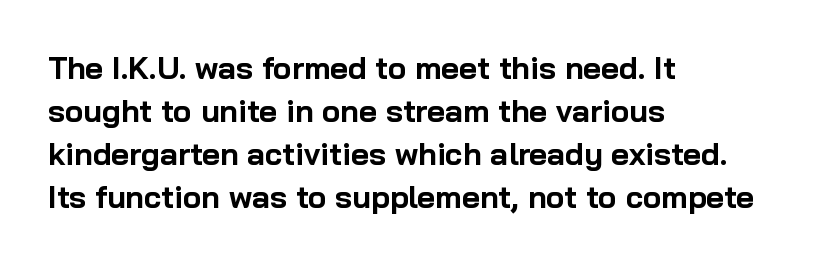
The image shows 31 px bold sans-serif type, upright; set left-aligned, normal line spacing (1.39x), normal letter spacing, not underlined; low stroke contrast and a medium x-height.
